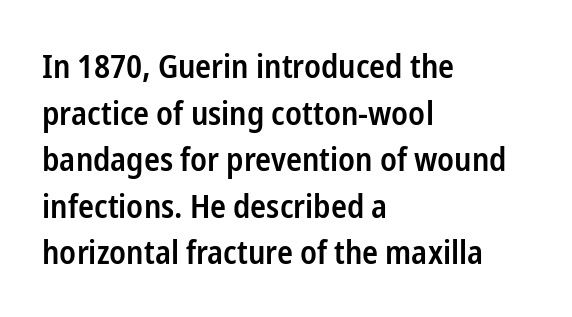
{"serif": "no", "italic": "no", "bold": "semi", "weight": "semibold", "width": "condensed", "stroke_contrast": "low", "x_height": "medium", "monospaced": "no", "underline": "no", "align": "left", "line_spacing": "normal", "line_spacing_ratio": 1.41, "letter_spacing": "normal", "letter_spacing_em": 0.0, "glyph_px": 33}
